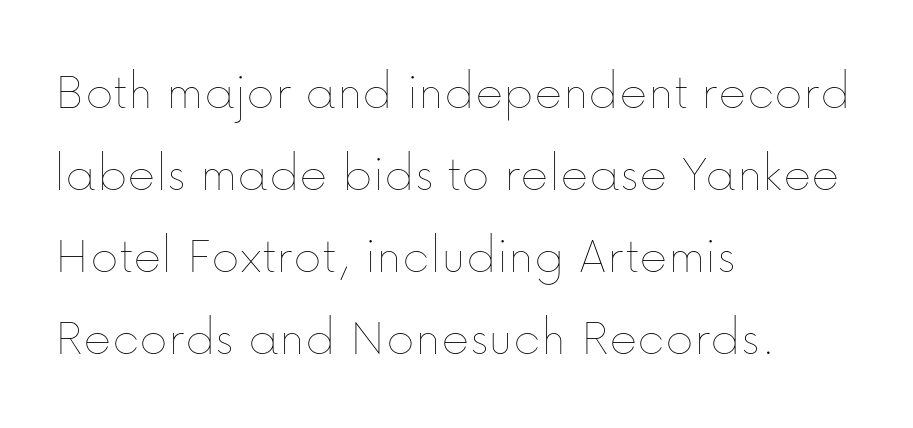
{"italic": "no", "bold": "no", "weight": "thin", "width": "normal", "stroke_contrast": "low", "x_height": "medium", "monospaced": "no", "underline": "no", "align": "left", "line_spacing": "normal", "line_spacing_ratio": 1.52, "letter_spacing": "normal", "letter_spacing_em": 0.0, "glyph_px": 54}
